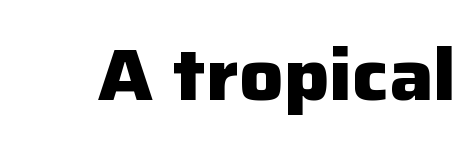
{"serif": "no", "italic": "no", "bold": "yes", "weight": "heavy", "width": "normal", "stroke_contrast": "low", "x_height": "medium", "monospaced": "no", "underline": "no", "letter_spacing": "normal", "letter_spacing_em": 0.0, "glyph_px": 73}
